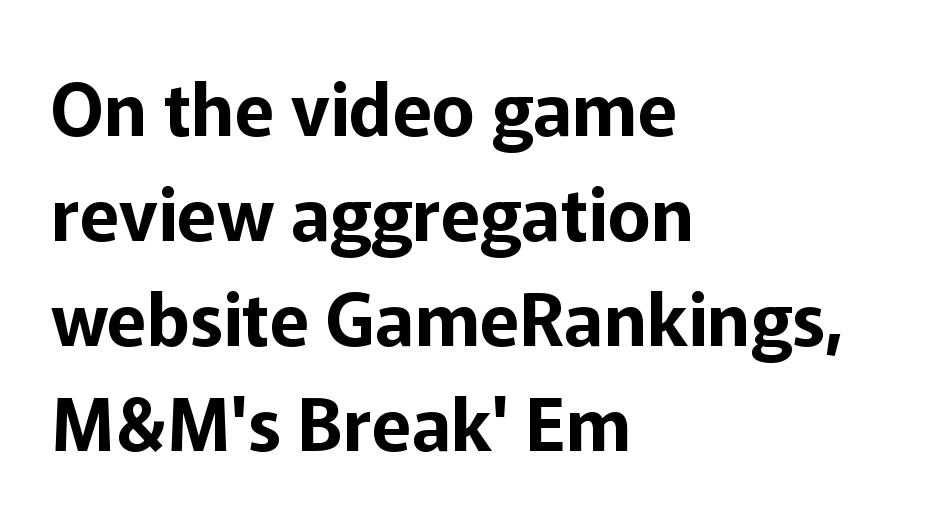
{"serif": "no", "italic": "no", "width": "normal", "stroke_contrast": "low", "x_height": "medium", "monospaced": "no", "underline": "no", "align": "left", "line_spacing": "normal", "line_spacing_ratio": 1.44, "letter_spacing": "normal", "letter_spacing_em": 0.0, "glyph_px": 73}
